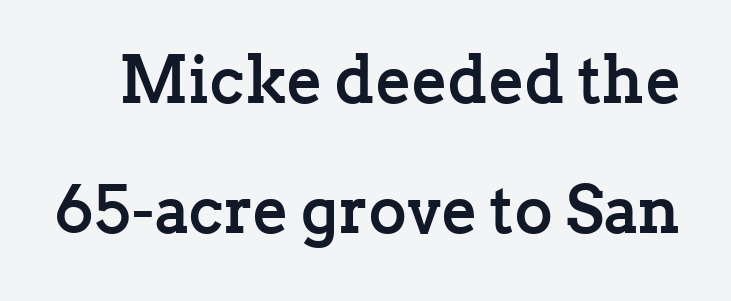
Q: Is the text bold? A: Yes.
Q: Is the text italic (slanted)? A: No, it is upright.
Q: Is the typeface a serif or a sans-serif typeface? A: Serif.
Q: Is the text underlined? A: No.
Q: Is the spacing between letters normal or unusually wide? A: Normal.
Q: Is the spacing between lines tight, normal or loose? A: Loose.
Q: Width (condensed, normal, or wide)? A: Normal.
Q: Stroke contrast? A: Low.
Q: x-height? A: Medium.
Q: Monospaced? A: No.
